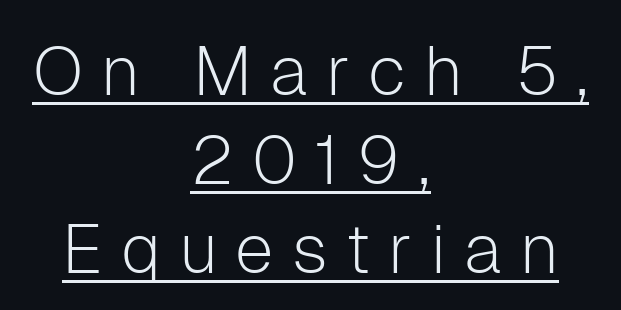
In terms of letterspacing, this is a distinctly airy, spread setting. A typesetter would call this leading conventional body-copy spacing. The strokes carry an ordinary text weight at most. The type sits square on the baseline with zero lean. Do the characters align in a grid? No, the font is proportional. The typesetter has applied underlining to the passage shown.
